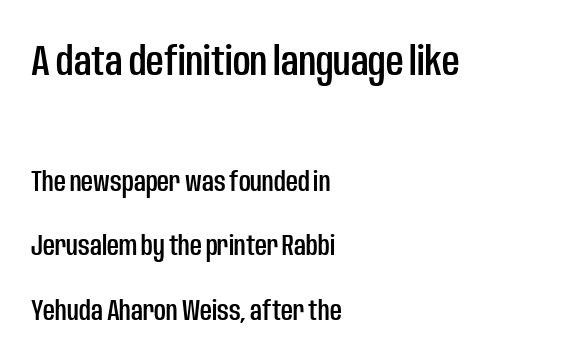
Q: Is the text italic (slanted)? A: No, it is upright.
Q: Is the typeface a serif or a sans-serif typeface? A: Sans-serif.
Q: Is the text underlined? A: No.
Q: How is the paragraph aligned? A: Left-aligned.
Q: Is the spacing between letters normal or unusually wide? A: Normal.
Q: Is the spacing between lines tight, normal or loose? A: Loose.
Q: Which block of text is set in a larger size, the first (top) or the second (bottom)? A: The first (top) one.
Q: Width (condensed, normal, or wide)? A: Condensed.
Q: Stroke contrast? A: Low.
Q: x-height? A: Large.
Q: Monospaced? A: No.
